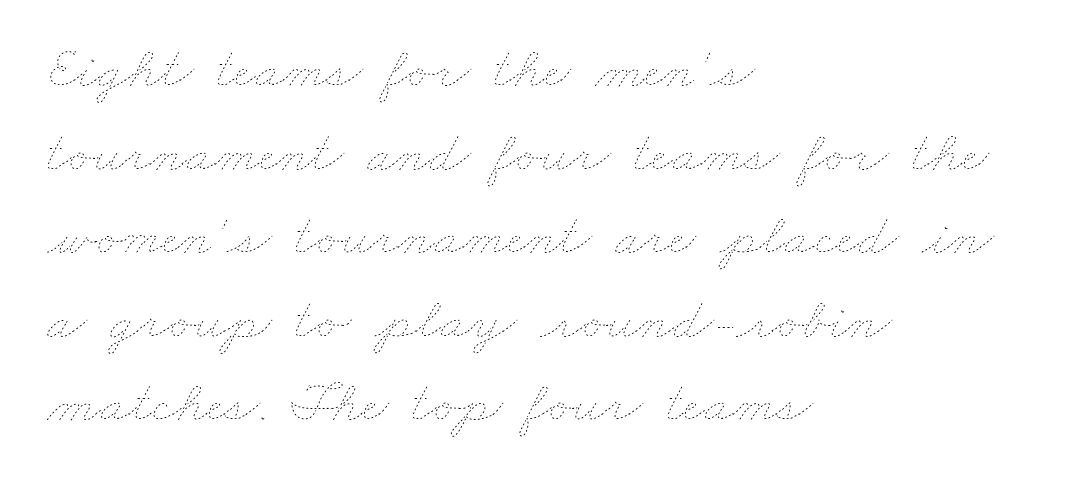
Bare-footed words on every line. These lines are rendered in a variable-pitch font. Left-aligned paragraph, ragged on the right. Vertically, the passage feels balanced, rows spaced as you'd expect. Does extra space separate the letters? No, they use regular spacing.
